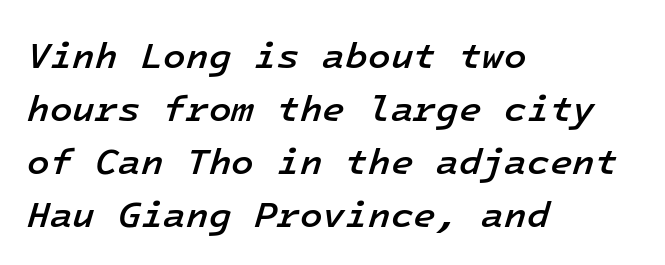
{"italic": "yes", "lean": "right", "slant_degrees": 16, "bold": "semi", "weight": "semibold", "width": "normal", "stroke_contrast": "low", "x_height": "medium", "monospaced": "yes", "underline": "no", "align": "left", "line_spacing": "normal", "line_spacing_ratio": 1.43, "letter_spacing": "normal", "letter_spacing_em": 0.0, "glyph_px": 37}
